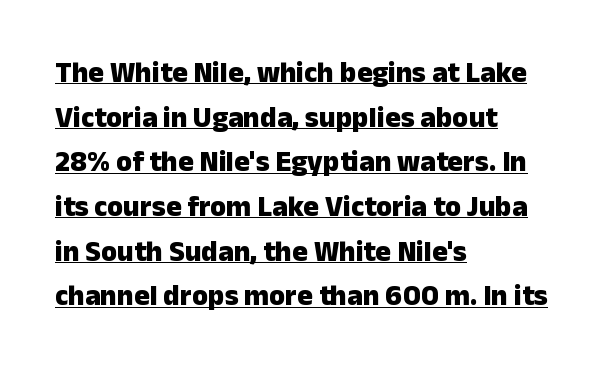
Q: Is the text bold? A: Yes.
Q: Is the text italic (slanted)? A: No, it is upright.
Q: Is the typeface a serif or a sans-serif typeface? A: Sans-serif.
Q: Is the text underlined? A: Yes.
Q: How is the paragraph aligned? A: Left-aligned.
Q: Is the spacing between letters normal or unusually wide? A: Normal.
Q: Is the spacing between lines tight, normal or loose? A: Normal.
Q: Width (condensed, normal, or wide)? A: Normal.
Q: Stroke contrast? A: Low.
Q: x-height? A: Medium.
Q: Monospaced? A: No.
